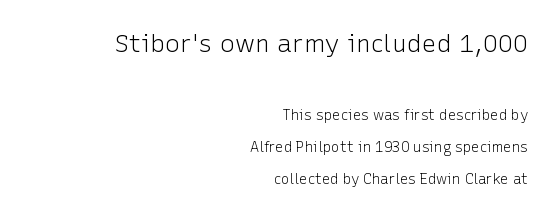
Q: Is the text bold? A: No.
Q: Is the text italic (slanted)? A: No, it is upright.
Q: Is the text underlined? A: No.
Q: How is the paragraph aligned? A: Right-aligned.
Q: Is the spacing between letters normal or unusually wide? A: Normal.
Q: Is the spacing between lines tight, normal or loose? A: Loose.
Q: Which block of text is set in a larger size, the first (top) or the second (bottom)? A: The first (top) one.
